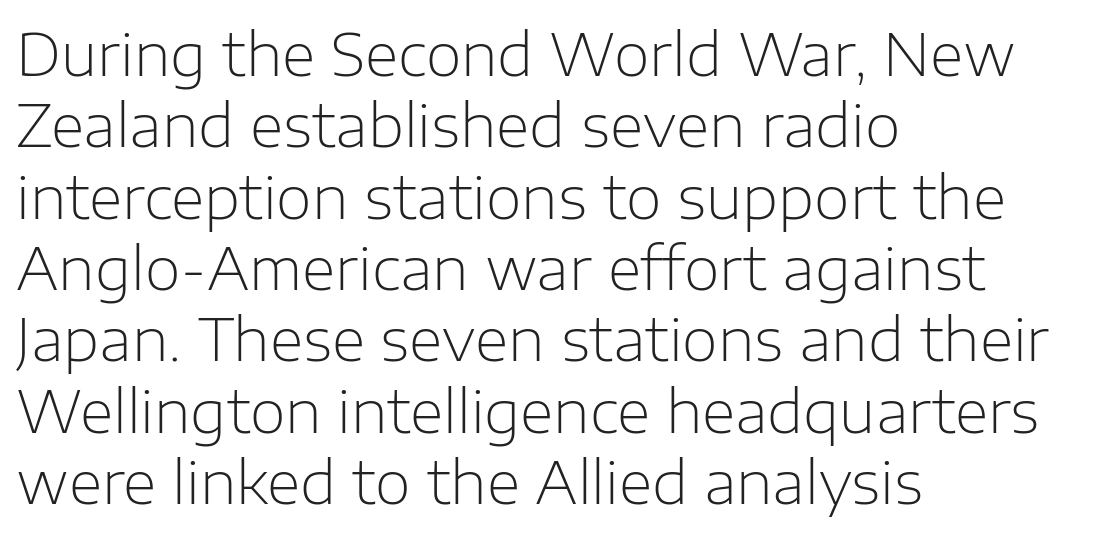
Q: Is the text bold? A: No.
Q: Is the text italic (slanted)? A: No, it is upright.
Q: Is the typeface a serif or a sans-serif typeface? A: Sans-serif.
Q: Is the text underlined? A: No.
Q: How is the paragraph aligned? A: Left-aligned.
Q: Is the spacing between letters normal or unusually wide? A: Normal.
Q: Width (condensed, normal, or wide)? A: Normal.
Q: Stroke contrast? A: Low.
Q: x-height? A: Medium.
Q: Monospaced? A: No.
